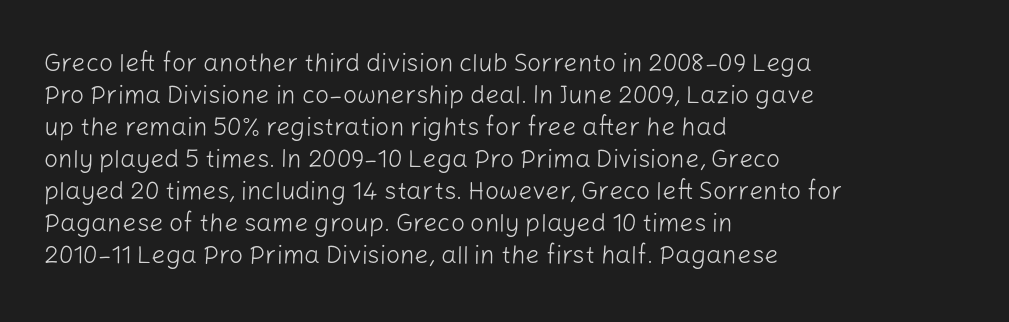
Glance below the letters and you will spot only blank space. The weight tops out at a normal text grade. Teacher's note: observe the even left margin — that is flush-left alignment. Interline gaps are of average width in this sample. In terms of posture, this sample is upright.
